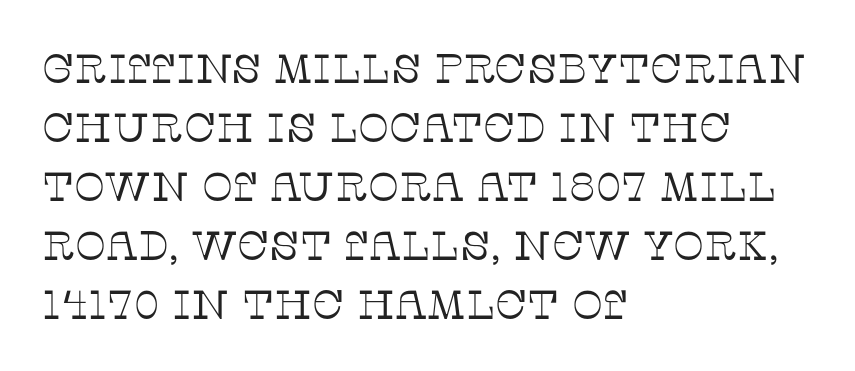
Q: Is the text bold? A: No.
Q: Is the text italic (slanted)? A: No, it is upright.
Q: Is the typeface a serif or a sans-serif typeface? A: Serif.
Q: Is the text underlined? A: No.
Q: How is the paragraph aligned? A: Left-aligned.
Q: Is the spacing between letters normal or unusually wide? A: Normal.
Q: Is the spacing between lines tight, normal or loose? A: Normal.
Q: Width (condensed, normal, or wide)? A: Normal.
Q: Stroke contrast? A: Low.
Q: x-height? A: Large.
Q: Monospaced? A: No.
